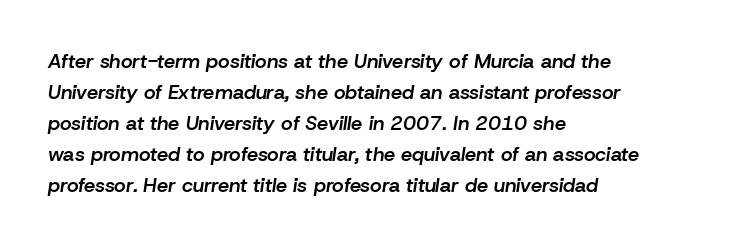
The image shows 20 px text type, italic (leaning right); set left-aligned, normal line spacing (1.55x), normal letter spacing, not underlined.
